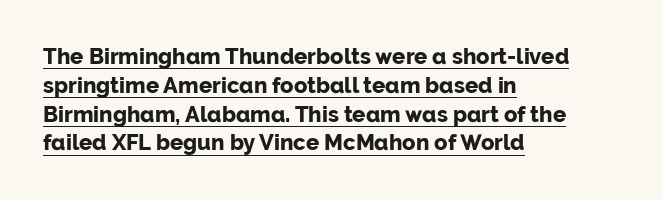
Q: Is the text bold? A: Yes.
Q: Is the text italic (slanted)? A: No, it is upright.
Q: Is the text underlined? A: Yes.
Q: How is the paragraph aligned? A: Left-aligned.
Q: Is the spacing between letters normal or unusually wide? A: Normal.
Q: Is the spacing between lines tight, normal or loose? A: Normal.
